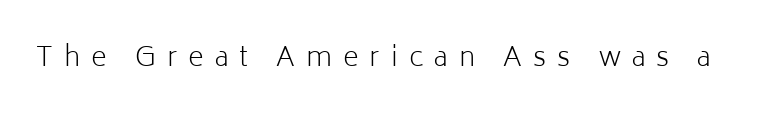
{"italic": "no", "bold": "no", "underline": "no", "letter_spacing": "wide", "letter_spacing_em": 0.41, "glyph_px": 27}
